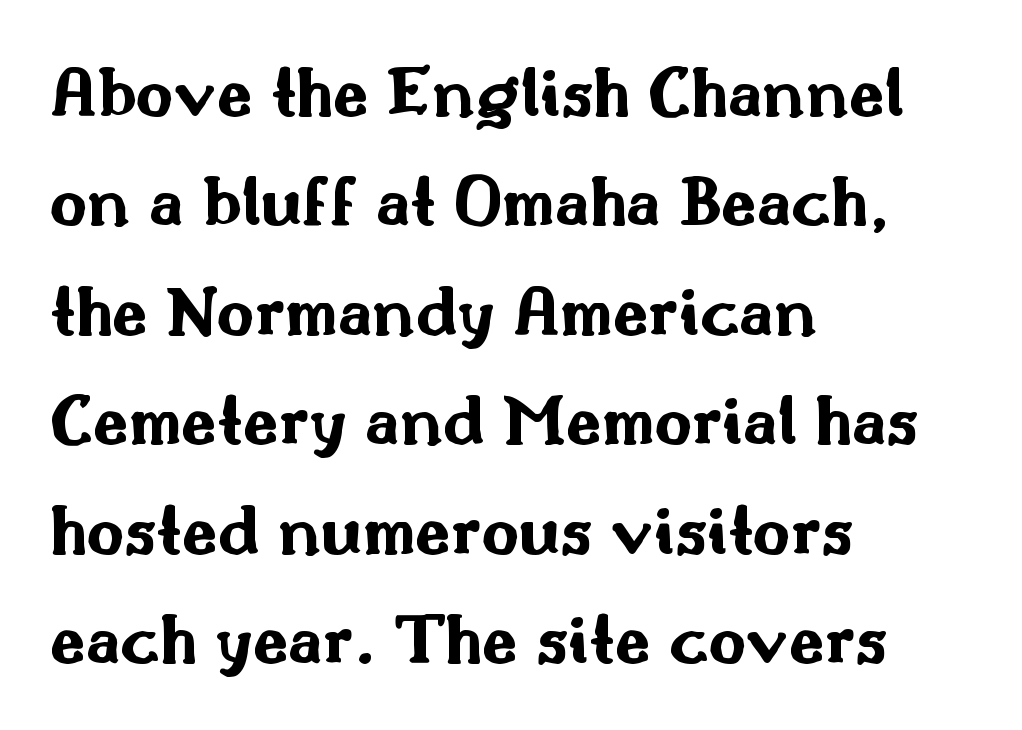
The image shows 73 px bold, wide sans-serif type, upright; set left-aligned, normal line spacing (1.5x), normal letter spacing, not underlined; medium stroke contrast and a small x-height.
